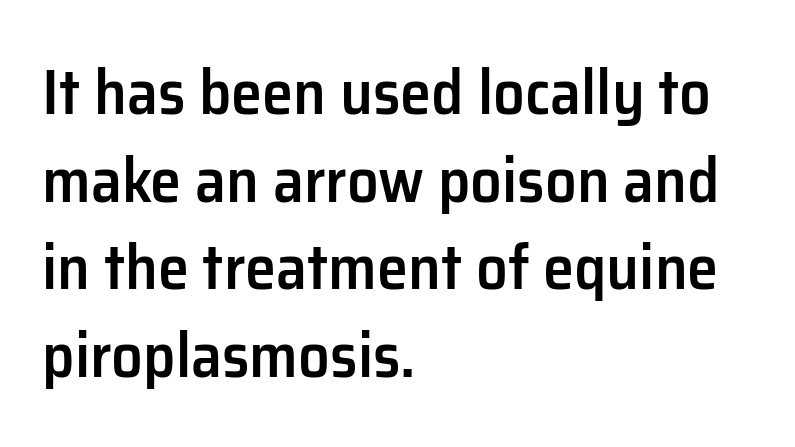
The image shows 63 px semibold sans-serif type, upright; set left-aligned, normal line spacing (1.39x), normal letter spacing, not underlined; low stroke contrast and a medium x-height.
